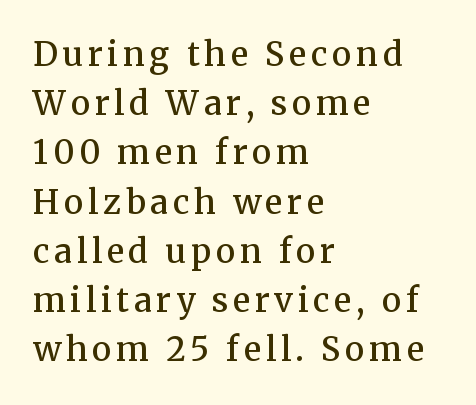
Honestly, the row spacing looks completely unremarkable. Does the weight exceed regular? Yes, but only to semibold. Line starts are locked; line ends wander. Look at the bottom of the vertical strokes: they flare into serifs here.
